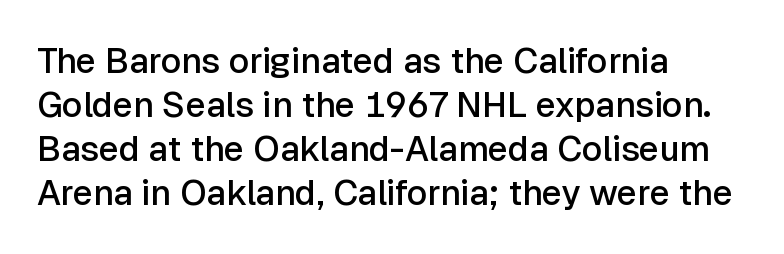
The face used here is a semibold: visibly heavier than regular, lighter than bold. Vertical strokes here are truly vertical. The rendering shows plain stroke endings on the letterforms — a sans-serif design. Regarding leading, the lines here are spaced in the standard way. The face used here is proportionally spaced, like ordinary book or web type.
